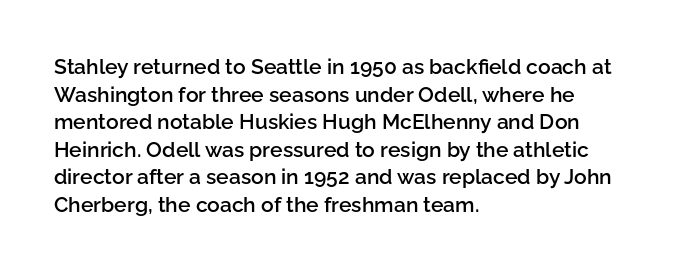
This sample uses plain, unmodified letter spacing. The foot of each line stays bare and open. The leading is moderate, giving the passage an even texture. A somewhat darkened texture: the type is semibold rather than bold.
